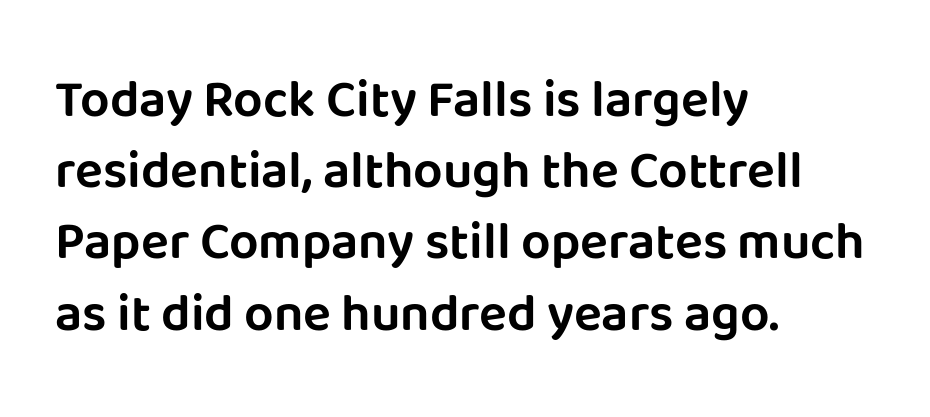
This sample is left-justified, so line endings fall wherever the words run out. Rule under the text: the space is simply empty. This block has exactly the height ordinary leading produces. The lettering stays uniformly vertical, giving the passage a roman look. The font family rendered here belongs to the sans-serif group.
